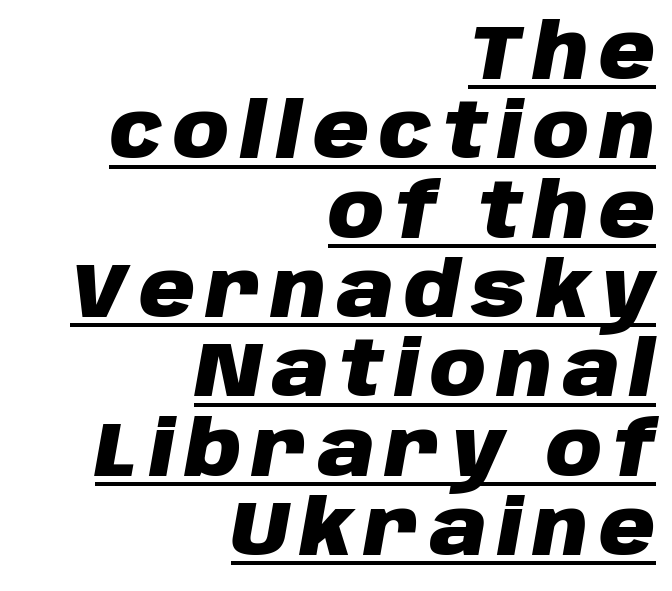
{"italic": "yes", "lean": "right", "slant_degrees": 10, "bold": "yes", "weight": "heavy", "width": "normal", "stroke_contrast": "low", "x_height": "large", "monospaced": "no", "underline": "yes", "align": "right", "line_spacing": "tight", "line_spacing_ratio": 1.03, "glyph_px": 77}
